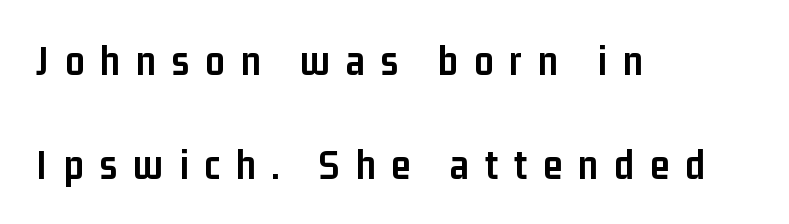
Q: Is the text bold? A: Yes.
Q: Is the text italic (slanted)? A: No, it is upright.
Q: Is the typeface a serif or a sans-serif typeface? A: Sans-serif.
Q: Is the text underlined? A: No.
Q: How is the paragraph aligned? A: Left-aligned.
Q: Is the spacing between letters normal or unusually wide? A: Unusually wide.
Q: Is the spacing between lines tight, normal or loose? A: Loose.
Q: Width (condensed, normal, or wide)? A: Condensed.
Q: Stroke contrast? A: Low.
Q: x-height? A: Medium.
Q: Monospaced? A: No.
